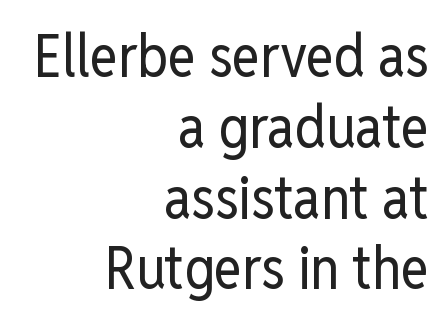
Counters stay open thanks to moderate or lighter strokes. Check under the words: just untouched page. The horizontal fit of the characters is conventional and even. Typographically, this falls in the sans-serif category.
